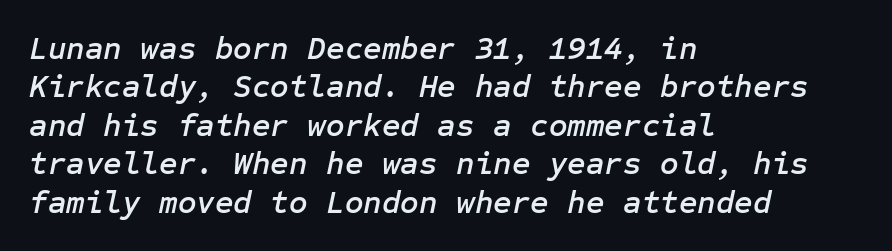
Q: Is the text italic (slanted)? A: Yes, it leans right by about 12 degrees.
Q: Is the text underlined? A: No.
Q: How is the paragraph aligned? A: Left-aligned.
Q: Is the spacing between letters normal or unusually wide? A: Normal.
Q: Width (condensed, normal, or wide)? A: Normal.
Q: Stroke contrast? A: Low.
Q: x-height? A: Medium.
